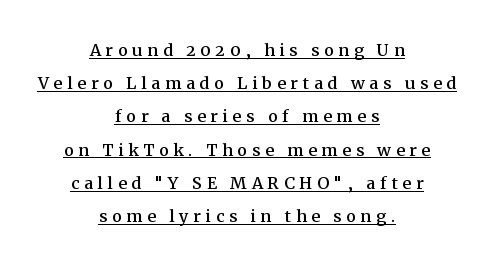
Q: Is the text italic (slanted)? A: No, it is upright.
Q: Is the text underlined? A: Yes.
Q: How is the paragraph aligned? A: Centered.
Q: Is the spacing between letters normal or unusually wide? A: Unusually wide.
Q: Is the spacing between lines tight, normal or loose? A: Normal.
